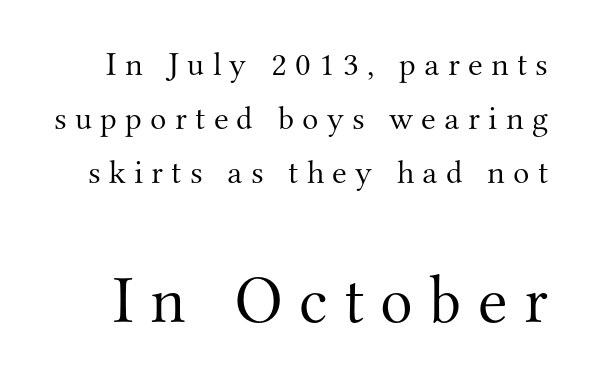
Note: serifs present on the glyphs. Honestly, there is no underline to notice here at all. Students, note that the glyphs here are deliberately spaced far apart. The letters advance in unequal steps, a hallmark of proportional type. No italicization has been applied; the sample stays upright. The weight tops out at a normal text grade.
